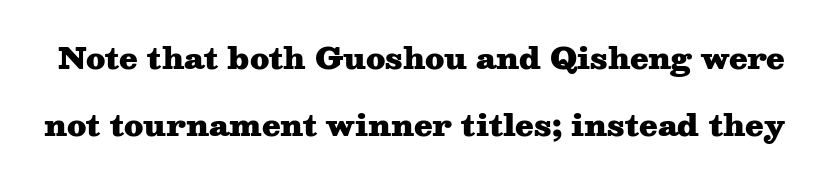
No extra tracking has been applied to these lines. Character widths vary here, with narrow letters taking less room than wide ones. Vertically, the passage feels expansive, rows floating well apart. A serif font was chosen for this passage. Strong, thick strokes mark this as bold type.
